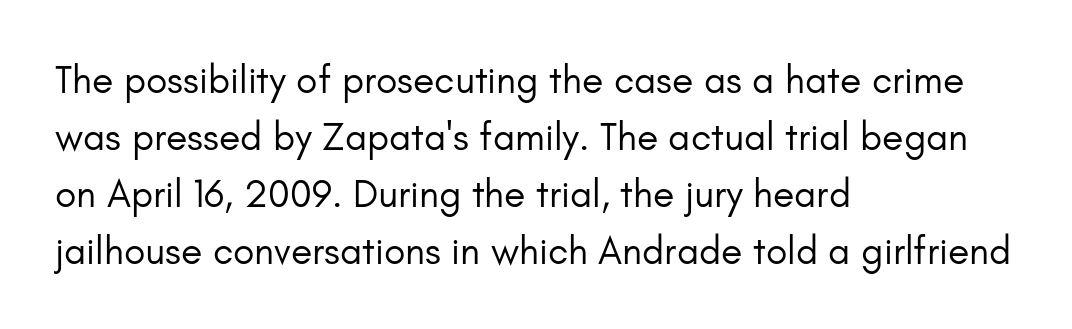
The image shows 39 px regular-weight sans-serif type, upright; set left-aligned, normal line spacing (1.46x), normal letter spacing, not underlined; low stroke contrast and a small x-height.
